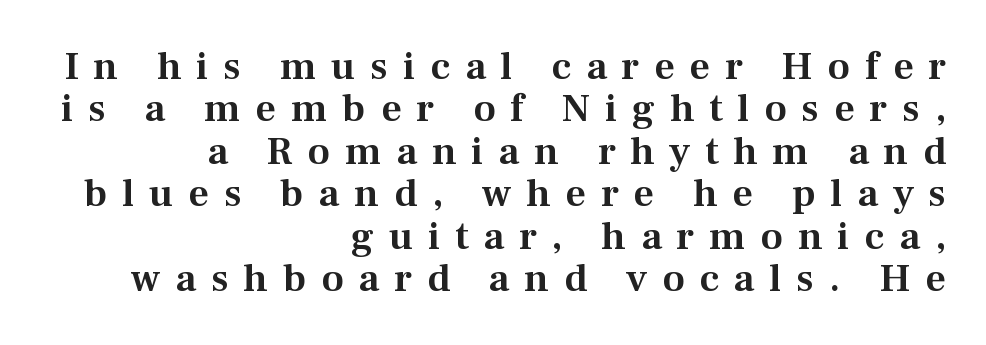
The line texture is sparse and dotted thanks to wide tracking. Which margin do the lines hug? The right one — the left edge is uneven. The lettering stays uniformly vertical, giving the passage a roman look. Is this a fixed-width face? No — the glyphs have proportional, varying widths. Leading: reduced.
